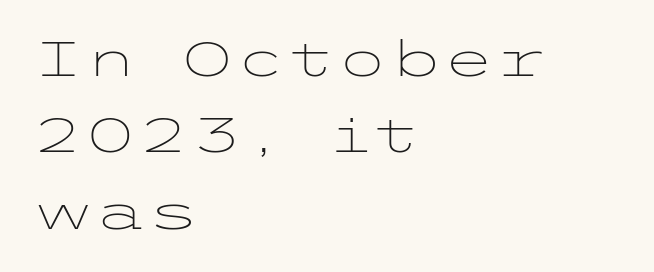
The image shows 48 px light, wide sans-serif type, upright; set left-aligned, normal line spacing (1.59x), normal letter spacing, not underlined; low stroke contrast and a medium x-height.
